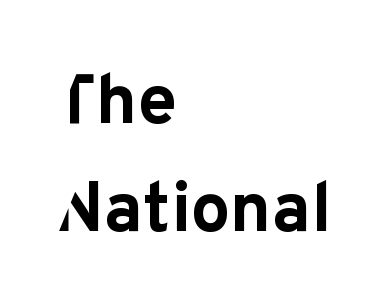
{"serif": "no", "italic": "no", "bold": "yes", "weight": "bold", "width": "normal", "stroke_contrast": "low", "x_height": "medium", "monospaced": "no", "underline": "no", "align": "left", "line_spacing": "normal", "line_spacing_ratio": 1.55, "letter_spacing": "normal", "letter_spacing_em": 0.0, "glyph_px": 70}
